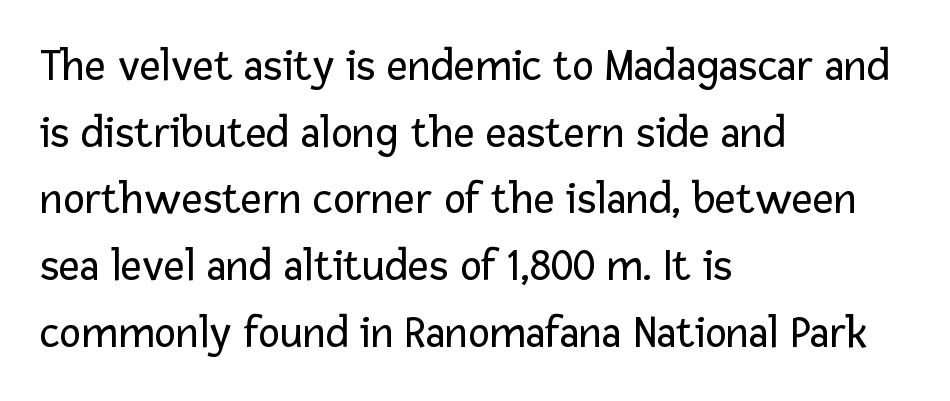
{"serif": "no", "italic": "no", "bold": "no", "weight": "regular", "width": "normal", "stroke_contrast": "low", "x_height": "medium", "monospaced": "no", "underline": "no", "align": "left", "line_spacing": "normal", "line_spacing_ratio": 1.45, "letter_spacing": "normal", "letter_spacing_em": 0.0, "glyph_px": 46}
